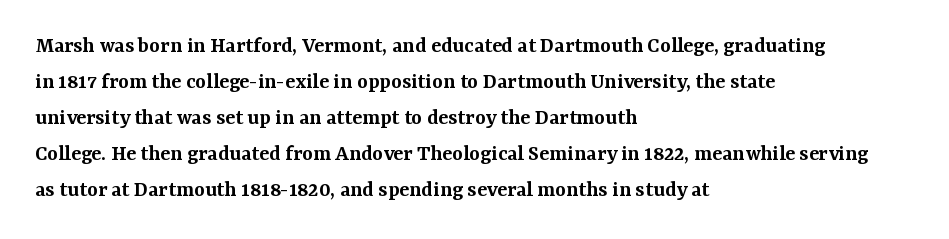
The image shows 23 px text type, upright; set left-aligned, normal line spacing (1.57x), normal letter spacing, not underlined.
